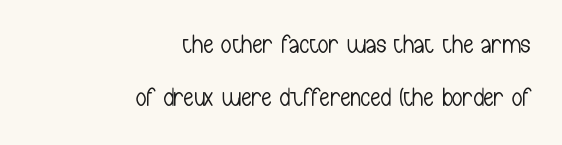
The image shows 26 px text type, upright; set right-aligned, loose line spacing (2.05x), normal letter spacing, not underlined.
